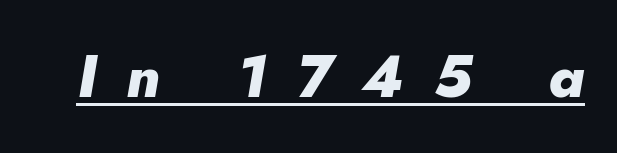
{"italic": "yes", "lean": "right", "slant_degrees": 10, "bold": "yes", "weight": "heavy", "width": "normal", "stroke_contrast": "low", "x_height": "small", "monospaced": "no", "underline": "yes", "letter_spacing": "wide", "letter_spacing_em": 0.5, "glyph_px": 59}
